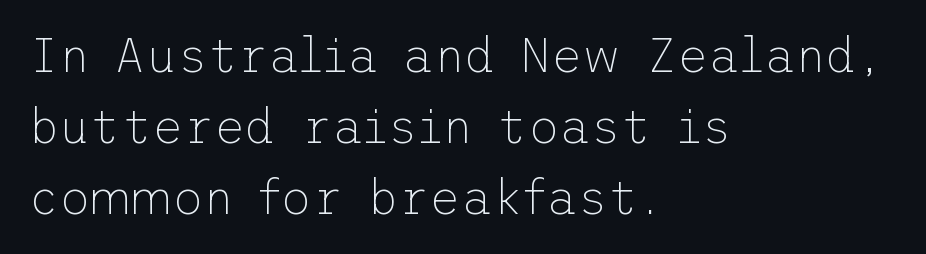
{"serif": "no", "italic": "no", "bold": "no", "weight": "thin", "width": "normal", "stroke_contrast": "low", "x_height": "medium", "underline": "no", "align": "left", "line_spacing": "normal", "line_spacing_ratio": 1.48, "letter_spacing": "normal", "letter_spacing_em": 0.0, "glyph_px": 48}
